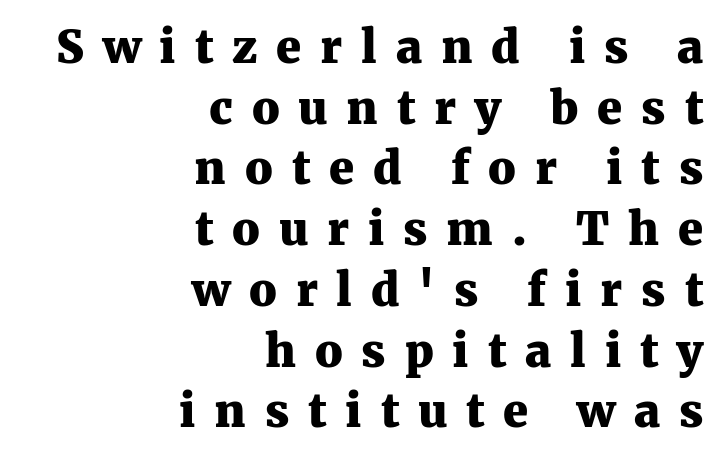
{"serif": "yes", "italic": "no", "bold": "yes", "weight": "heavy", "width": "normal", "stroke_contrast": "medium", "x_height": "medium", "monospaced": "no", "underline": "no", "align": "right", "line_spacing": "normal", "line_spacing_ratio": 1.35, "letter_spacing": "wide", "letter_spacing_em": 0.42, "glyph_px": 45}
